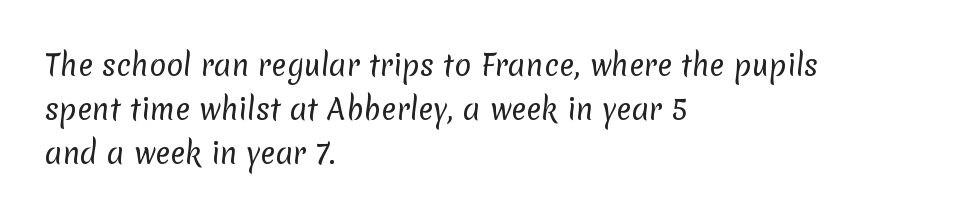
Ink coverage per letter is moderate at most. Unlike a traditional serif, this face leaves its strokes unadorned. Spacing verdict: proportional, widths tailored to each character. Rows of type keep a routine distance in the vertical direction. Words appear dense and cohesive because spacing is normal. Quick note: underline off.
